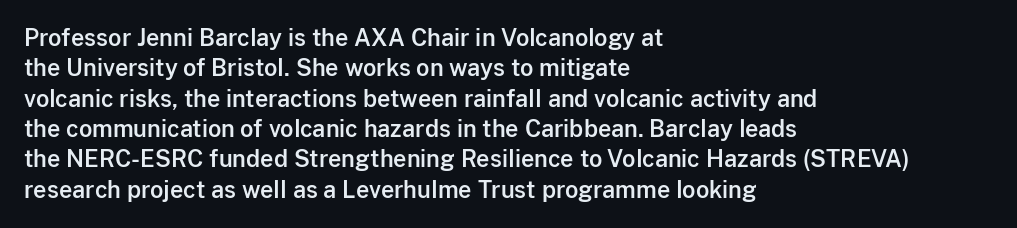
Q: Is the text italic (slanted)? A: No, it is upright.
Q: Is the text underlined? A: No.
Q: How is the paragraph aligned? A: Left-aligned.
Q: Is the spacing between letters normal or unusually wide? A: Normal.
Q: Is the spacing between lines tight, normal or loose? A: Normal.
